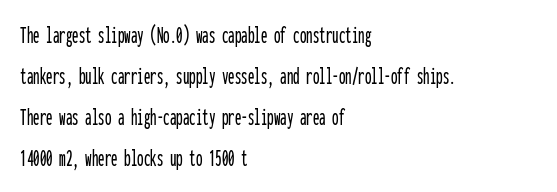
Descenders hang freely into open space. The font's upright variant was chosen for this text. Alignment: flush left. Leading: standard. The letterforms sit shoulder to shoulder at normal distance.
